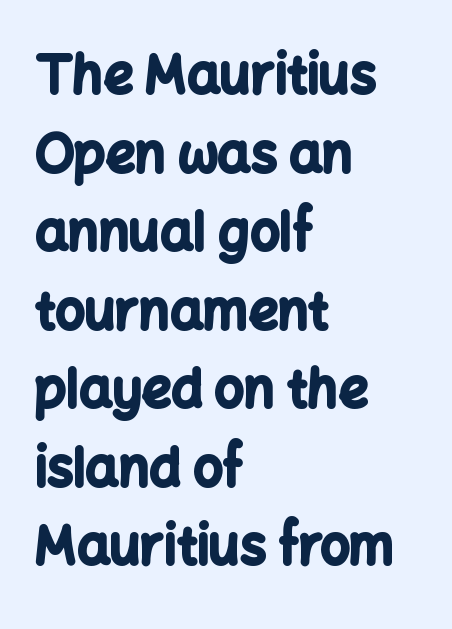
Q: Is the text bold? A: Yes.
Q: Is the text italic (slanted)? A: No, it is upright.
Q: Is the typeface a serif or a sans-serif typeface? A: Sans-serif.
Q: Is the text underlined? A: No.
Q: How is the paragraph aligned? A: Left-aligned.
Q: Is the spacing between letters normal or unusually wide? A: Normal.
Q: Is the spacing between lines tight, normal or loose? A: Normal.
Q: Width (condensed, normal, or wide)? A: Normal.
Q: Stroke contrast? A: Low.
Q: x-height? A: Medium.
Q: Monospaced? A: No.
